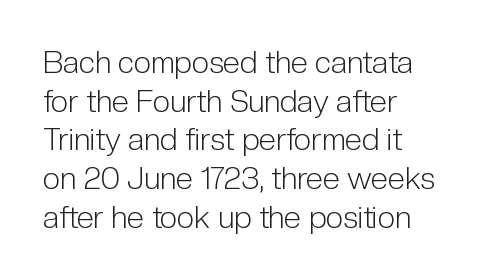
There is no visible air inserted between adjacent glyphs. What's the leading like? Ordinary, nothing unusual. Serifs: no, the terminals of the letterforms are clean. The rendering uses natural spacing where letterforms have individual widths. A bare baseline throughout the passage. No letter is thick-stroked: the sample isn't bold.
